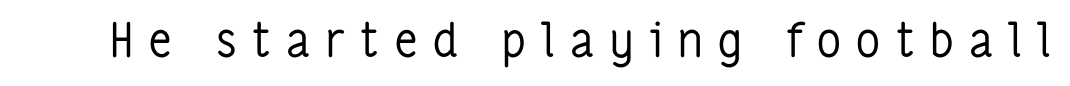
{"serif": "no", "italic": "no", "bold": "no", "weight": "regular", "width": "condensed", "stroke_contrast": "low", "x_height": "medium", "monospaced": "no", "underline": "no", "letter_spacing": "wide", "letter_spacing_em": 0.33, "glyph_px": 47}
